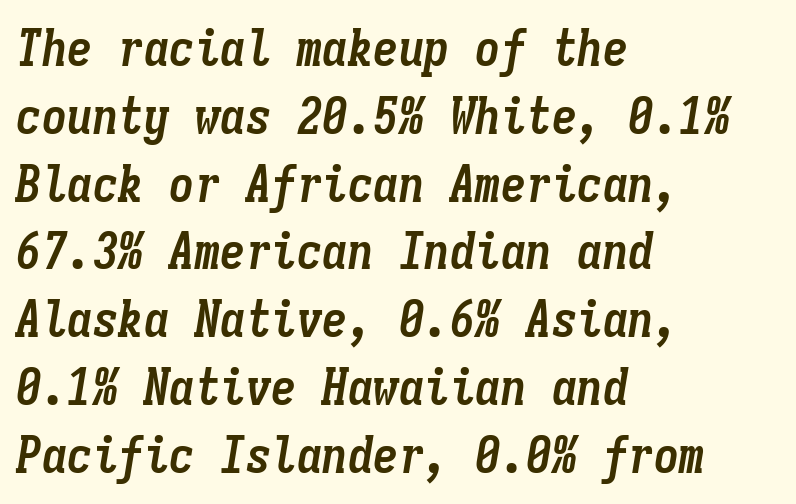
{"italic": "yes", "lean": "right", "slant_degrees": 9, "bold": "yes", "weight": "semibold", "width": "condensed", "stroke_contrast": "low", "x_height": "medium", "monospaced": "yes", "underline": "no", "align": "left", "line_spacing": "normal", "line_spacing_ratio": 1.33, "letter_spacing": "normal", "letter_spacing_em": 0.0, "glyph_px": 51}
